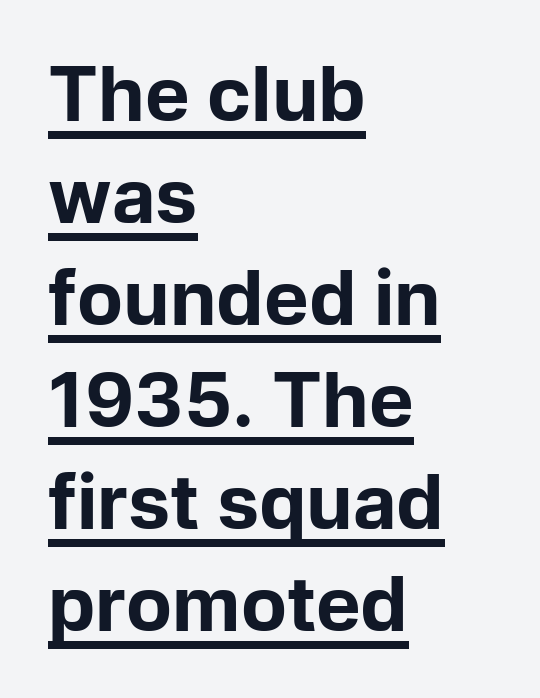
Q: Is the text bold? A: Yes.
Q: Is the text italic (slanted)? A: No, it is upright.
Q: Is the typeface a serif or a sans-serif typeface? A: Sans-serif.
Q: Is the text underlined? A: Yes.
Q: How is the paragraph aligned? A: Left-aligned.
Q: Is the spacing between letters normal or unusually wide? A: Normal.
Q: Is the spacing between lines tight, normal or loose? A: Normal.
Q: Width (condensed, normal, or wide)? A: Normal.
Q: Stroke contrast? A: Low.
Q: x-height? A: Medium.
Q: Monospaced? A: No.
